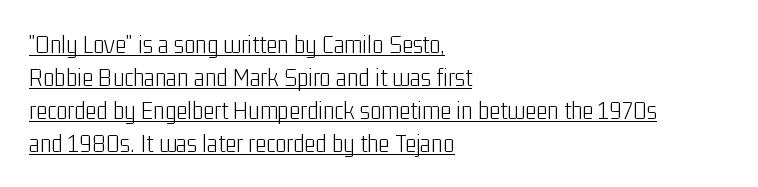
If you drew a line through each stem, it would be perfectly vertical. Spacing between characters is what you'd get straight out of the box. This reads as an unemphasized weight, regular at the heaviest. The paragraph shown leans on its left margin. The glyphs are accompanied by a horizontal stroke just below them.
